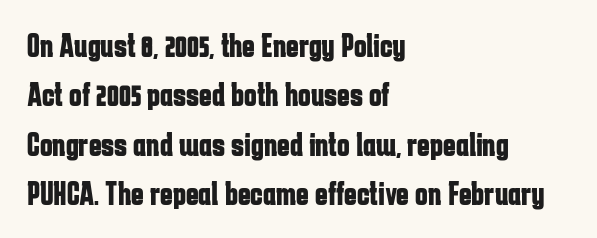
{"serif": "no", "italic": "no", "bold": "yes", "weight": "bold", "width": "condensed", "stroke_contrast": "low", "x_height": "medium", "monospaced": "no", "underline": "no", "align": "left", "line_spacing": "normal", "line_spacing_ratio": 1.45, "letter_spacing": "normal", "letter_spacing_em": 0.0, "glyph_px": 34}
